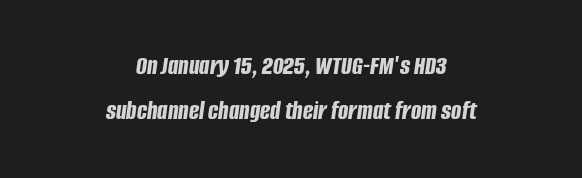
{"italic": "yes", "lean": "right", "slant_degrees": 8, "bold": "yes", "underline": "no", "align": "center", "line_spacing": "normal", "line_spacing_ratio": 1.67, "letter_spacing": "normal", "letter_spacing_em": 0.0, "glyph_px": 27}
